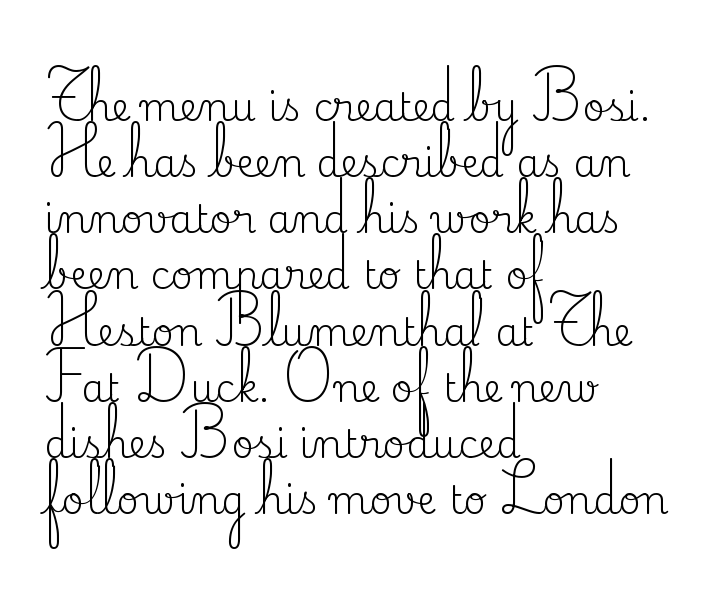
The image shows 39 px regular-weight serif type, upright; set left-aligned, normal line spacing (1.44x), normal letter spacing, not underlined; medium stroke contrast and a small x-height.
